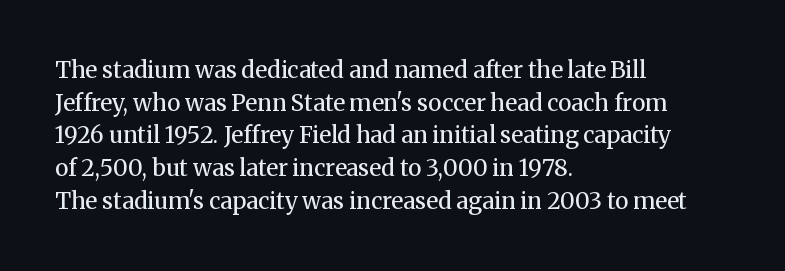
Q: Is the text bold? A: No.
Q: Is the text italic (slanted)? A: No, it is upright.
Q: Is the text underlined? A: No.
Q: How is the paragraph aligned? A: Left-aligned.
Q: Is the spacing between letters normal or unusually wide? A: Normal.
Q: Is the spacing between lines tight, normal or loose? A: Normal.
